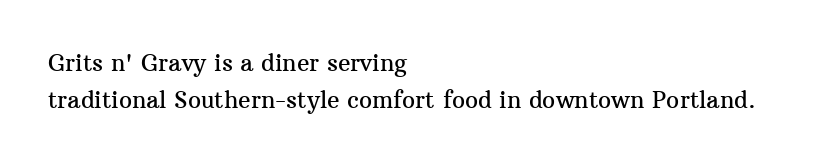
The image shows 23 px text type, upright; set left-aligned, normal line spacing (1.63x), normal letter spacing, not underlined.
